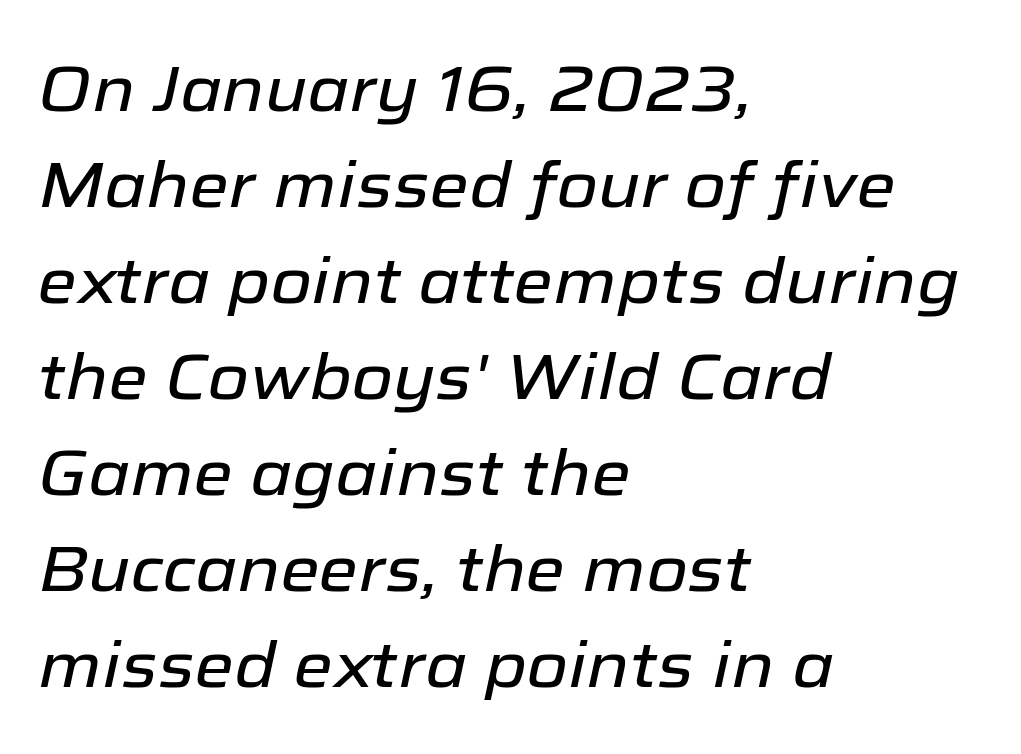
Q: Is the text italic (slanted)? A: Yes, it leans right by about 12 degrees.
Q: Is the text underlined? A: No.
Q: How is the paragraph aligned? A: Left-aligned.
Q: Is the spacing between letters normal or unusually wide? A: Normal.
Q: Is the spacing between lines tight, normal or loose? A: Normal.
Q: Width (condensed, normal, or wide)? A: Normal.
Q: Stroke contrast? A: Low.
Q: x-height? A: Medium.
Q: Monospaced? A: No.
